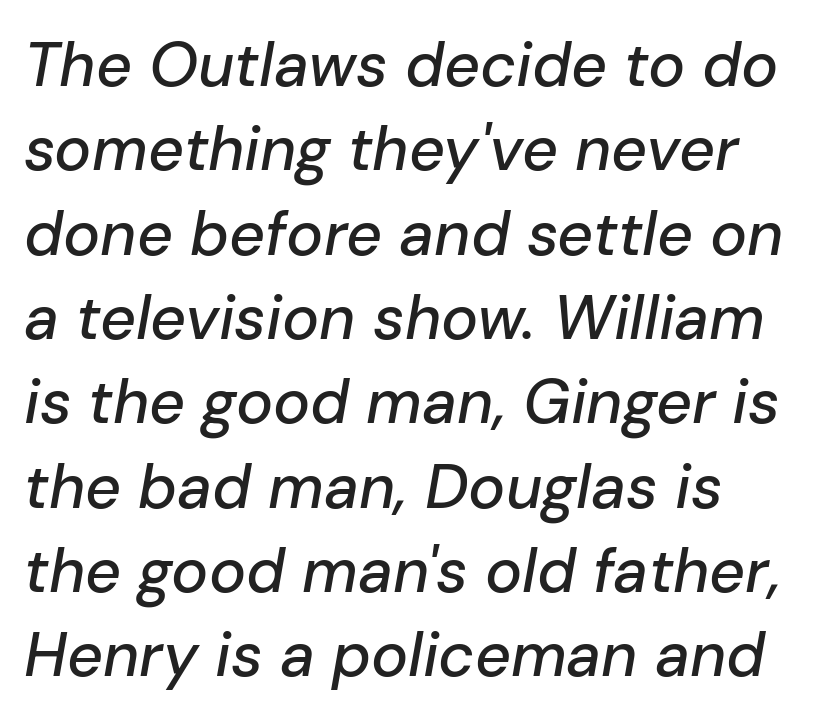
Q: Is the text italic (slanted)? A: Yes, it leans right by about 10 degrees.
Q: Is the text underlined? A: No.
Q: Is the spacing between letters normal or unusually wide? A: Normal.
Q: Is the spacing between lines tight, normal or loose? A: Normal.
Q: Width (condensed, normal, or wide)? A: Normal.
Q: Stroke contrast? A: Low.
Q: x-height? A: Medium.
Q: Monospaced? A: No.
